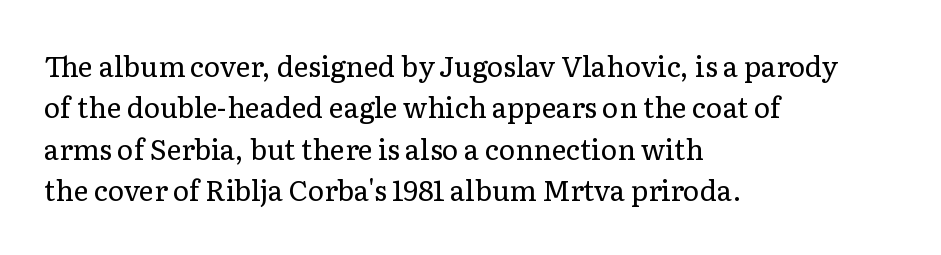
Q: Is the text bold? A: No.
Q: Is the text italic (slanted)? A: No, it is upright.
Q: Is the typeface a serif or a sans-serif typeface? A: Serif.
Q: Is the text underlined? A: No.
Q: How is the paragraph aligned? A: Left-aligned.
Q: Is the spacing between letters normal or unusually wide? A: Normal.
Q: Is the spacing between lines tight, normal or loose? A: Normal.
Q: Width (condensed, normal, or wide)? A: Normal.
Q: Stroke contrast? A: Low.
Q: x-height? A: Medium.
Q: Monospaced? A: No.
